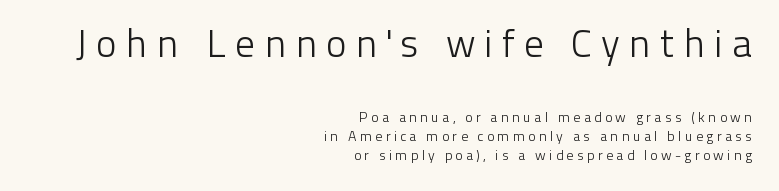
{"serif": "no", "italic": "no", "bold": "no", "weight": "light", "width": "normal", "stroke_contrast": "low", "x_height": "medium", "monospaced": "no", "underline": "no", "align": "right", "line_spacing": "normal", "line_spacing_ratio": 1.35, "letter_spacing": "wide", "letter_spacing_em": 0.23, "larger_block": "first", "size_ratio": 2.79, "glyph_px": 39}
